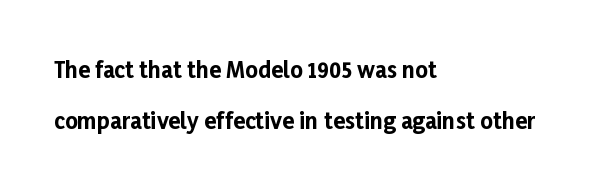
{"italic": "no", "bold": "yes", "underline": "no", "align": "left", "line_spacing": "loose", "line_spacing_ratio": 2.33, "letter_spacing": "normal", "letter_spacing_em": 0.0, "glyph_px": 22}
